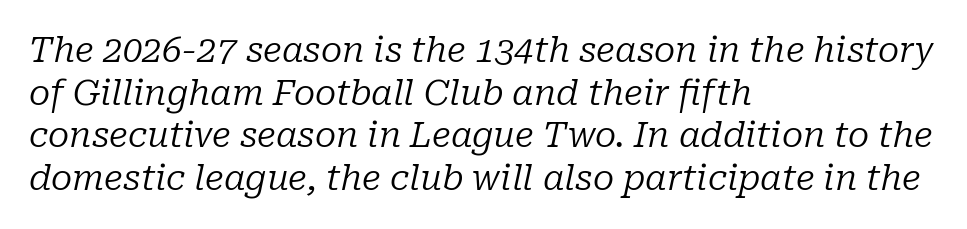
Q: Is the text bold? A: No.
Q: Is the text italic (slanted)? A: Yes, it leans right by about 10 degrees.
Q: Is the typeface a serif or a sans-serif typeface? A: Serif.
Q: Is the text underlined? A: No.
Q: How is the paragraph aligned? A: Left-aligned.
Q: Is the spacing between letters normal or unusually wide? A: Normal.
Q: Width (condensed, normal, or wide)? A: Normal.
Q: Stroke contrast? A: Low.
Q: x-height? A: Medium.
Q: Monospaced? A: No.
